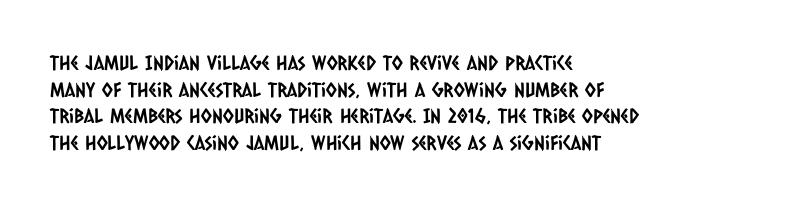
Unmarked baselines from the first word to the last. Line starts are locked; line ends wander. The line texture is even and compact thanks to regular tracking. The block of text has a typical density, with ordinary space between rows.
